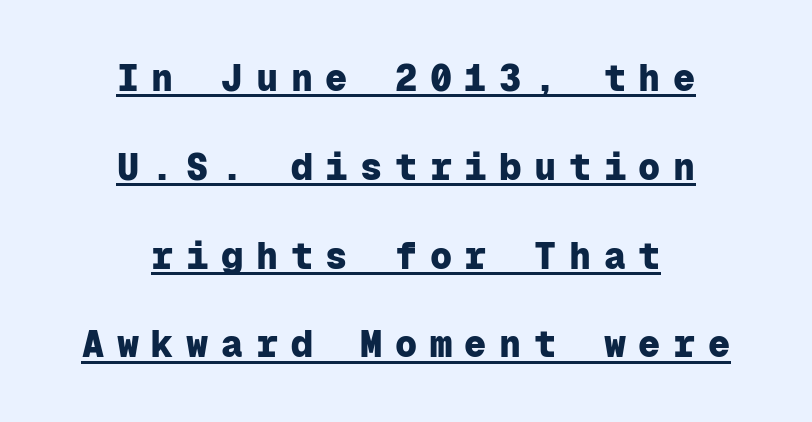
The image shows 37 px heavy sans-serif type, upright, monospaced; set centered, loose line spacing (2.4x), unusually wide letter spacing (+0.34 em), underlined; low stroke contrast and a medium x-height.
